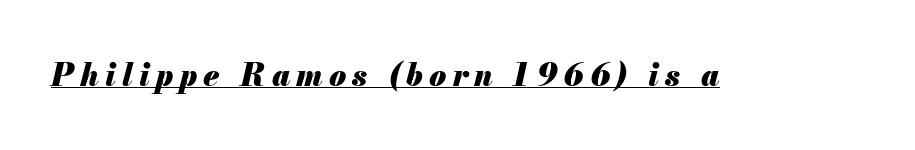
Q: Is the text bold? A: Yes.
Q: Is the text italic (slanted)? A: Yes, it leans right by about 13 degrees.
Q: Is the text underlined? A: Yes.
Q: Is the spacing between letters normal or unusually wide? A: Unusually wide.
Q: Width (condensed, normal, or wide)? A: Normal.
Q: Stroke contrast? A: Medium.
Q: x-height? A: Small.
Q: Monospaced? A: No.
